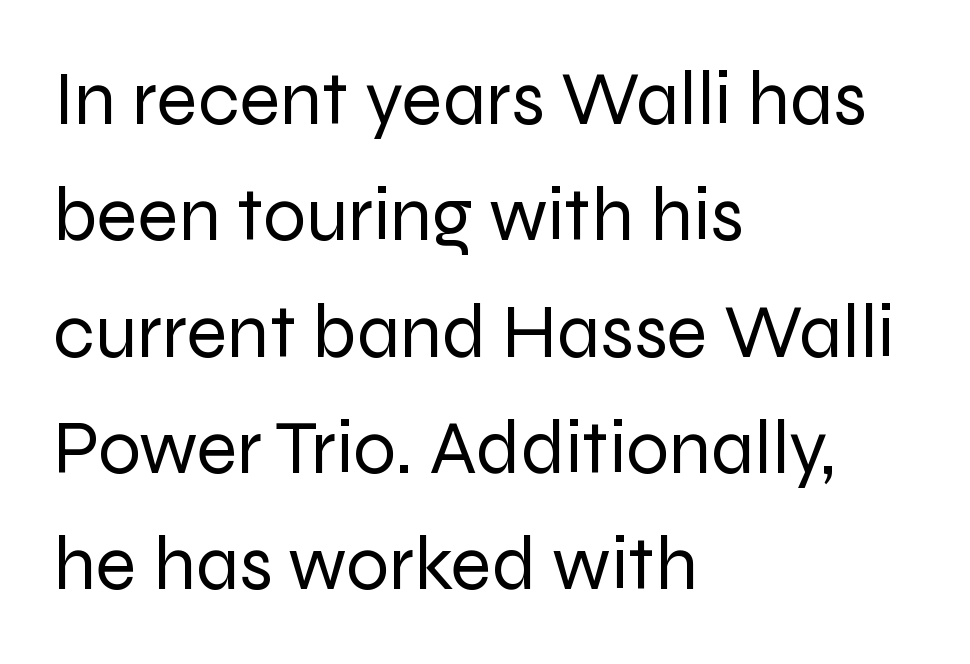
{"serif": "no", "italic": "no", "bold": "no", "weight": "regular", "width": "normal", "stroke_contrast": "low", "x_height": "medium", "monospaced": "no", "underline": "no", "align": "left", "line_spacing": "normal", "line_spacing_ratio": 1.53, "letter_spacing": "normal", "letter_spacing_em": 0.0, "glyph_px": 76}
